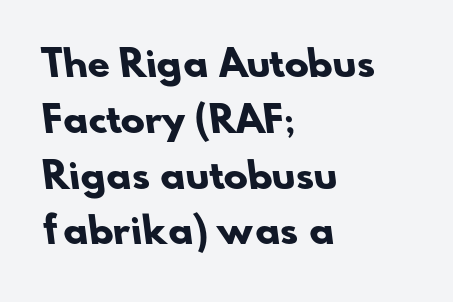
Q: Is the text bold? A: Yes.
Q: Is the typeface a serif or a sans-serif typeface? A: Sans-serif.
Q: Is the text underlined? A: No.
Q: How is the paragraph aligned? A: Left-aligned.
Q: Is the spacing between letters normal or unusually wide? A: Normal.
Q: Is the spacing between lines tight, normal or loose? A: Normal.
Q: Width (condensed, normal, or wide)? A: Normal.
Q: Stroke contrast? A: Low.
Q: x-height? A: Small.
Q: Monospaced? A: No.
